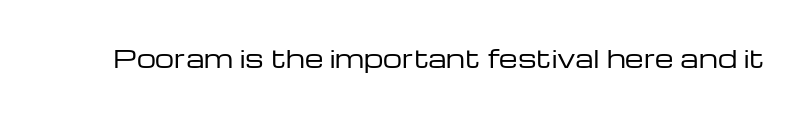
The image shows 24 px text type, upright; set normal letter spacing, not underlined.
